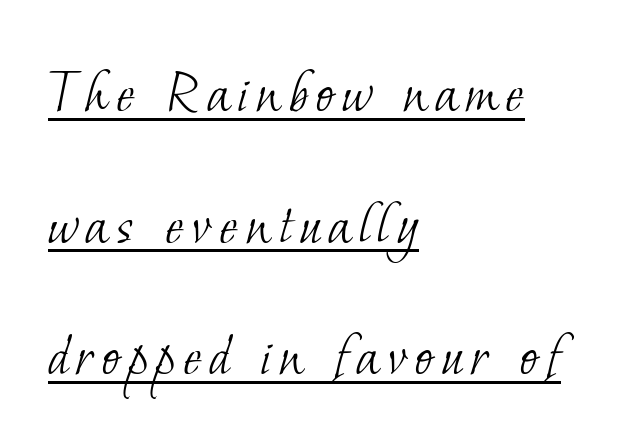
{"serif": "yes", "bold": "no", "weight": "light", "width": "normal", "stroke_contrast": "low", "x_height": "small", "monospaced": "no", "underline": "yes", "align": "left", "line_spacing": "loose", "line_spacing_ratio": 2.09, "glyph_px": 63}
